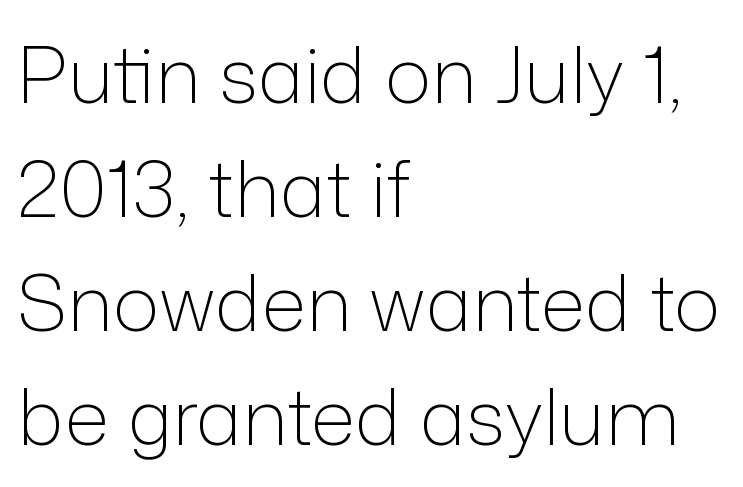
The image shows 78 px light sans-serif type, upright; set left-aligned, normal line spacing (1.46x), normal letter spacing, not underlined; low stroke contrast and a medium x-height.
